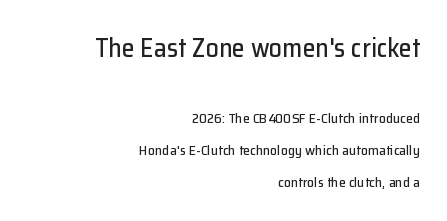
{"italic": "no", "underline": "no", "align": "right", "line_spacing": "loose", "line_spacing_ratio": 2.28, "letter_spacing": "normal", "letter_spacing_em": 0.0, "larger_block": "first", "size_ratio": 1.86, "glyph_px": 26}
